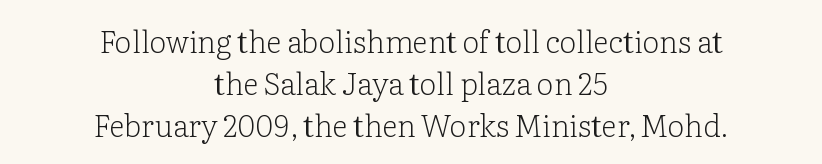
The image shows 30 px light serif type, upright; set centered, normal line spacing (1.4x), normal letter spacing, not underlined; low stroke contrast and a medium x-height.
